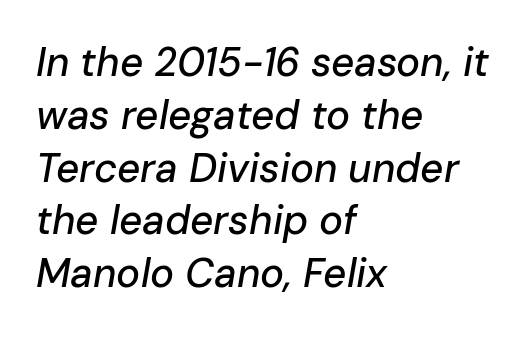
{"italic": "yes", "lean": "right", "slant_degrees": 10, "width": "normal", "stroke_contrast": "low", "x_height": "medium", "monospaced": "no", "underline": "no", "align": "left", "line_spacing": "normal", "line_spacing_ratio": 1.32, "letter_spacing": "normal", "letter_spacing_em": 0.0, "glyph_px": 40}
